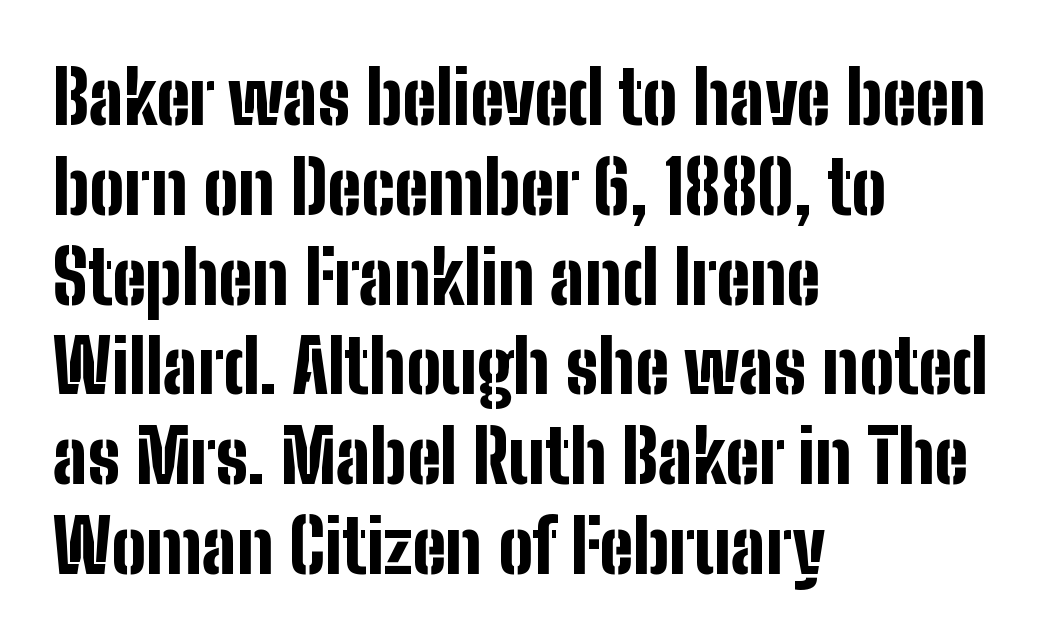
{"serif": "no", "italic": "no", "bold": "yes", "weight": "bold", "width": "condensed", "stroke_contrast": "low", "x_height": "medium", "monospaced": "no", "underline": "no", "align": "left", "line_spacing_ratio": 1.23, "letter_spacing": "normal", "letter_spacing_em": 0.0, "glyph_px": 73}
